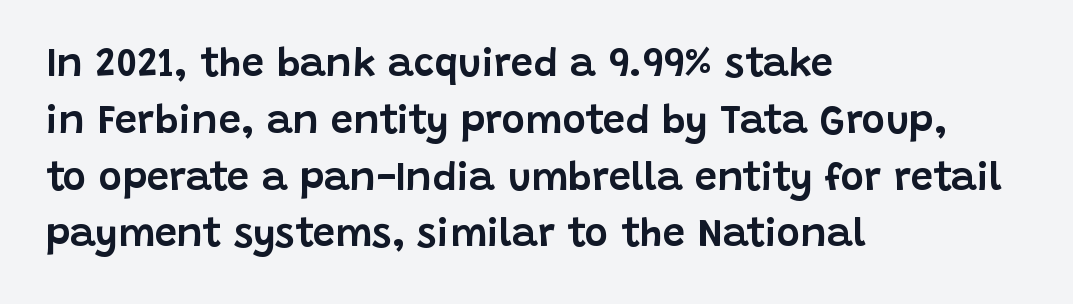
{"serif": "no", "italic": "no", "width": "normal", "stroke_contrast": "low", "x_height": "large", "monospaced": "no", "underline": "no", "align": "left", "line_spacing": "normal", "line_spacing_ratio": 1.42, "letter_spacing": "normal", "letter_spacing_em": 0.0, "glyph_px": 40}
